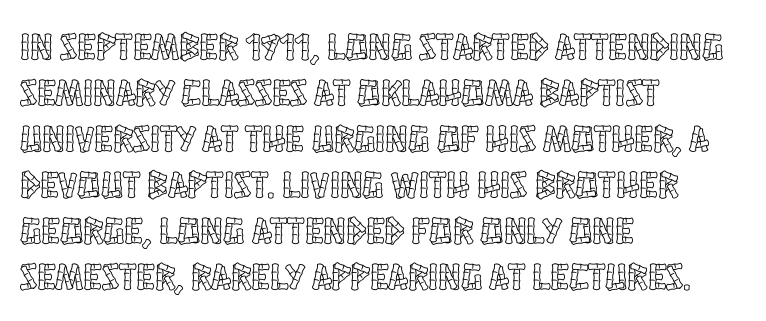
The strip under each line holds only bare page. The letters stand straight up with perfectly vertical stems. The passage shown has conventional tracking throughout. This rendering uses left alignment, leaving the right contour irregular. The face used here is proportionally spaced, like ordinary book or web type.
